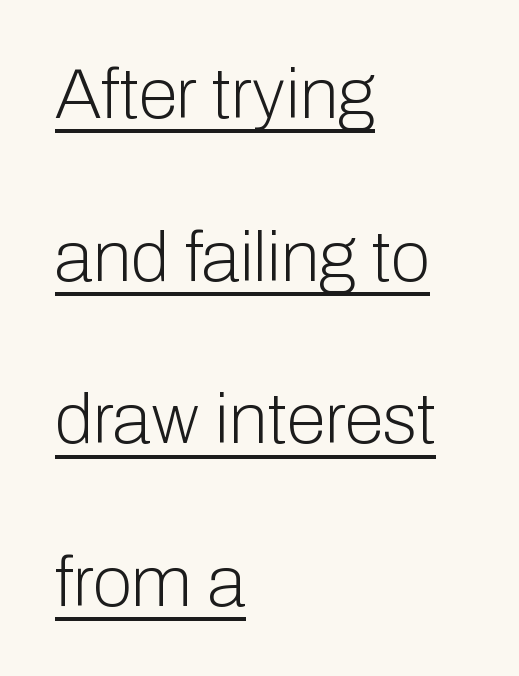
Q: Is the text bold? A: No.
Q: Is the text italic (slanted)? A: No, it is upright.
Q: Is the typeface a serif or a sans-serif typeface? A: Sans-serif.
Q: Is the text underlined? A: Yes.
Q: How is the paragraph aligned? A: Left-aligned.
Q: Is the spacing between letters normal or unusually wide? A: Normal.
Q: Is the spacing between lines tight, normal or loose? A: Loose.
Q: Width (condensed, normal, or wide)? A: Normal.
Q: Stroke contrast? A: Low.
Q: x-height? A: Medium.
Q: Monospaced? A: No.
